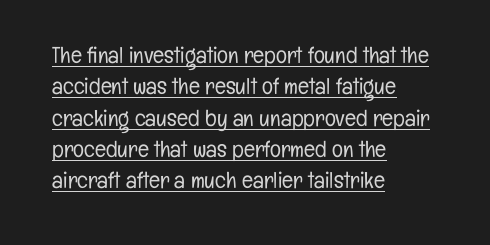
Q: Is the text bold? A: No.
Q: Is the text italic (slanted)? A: No, it is upright.
Q: Is the text underlined? A: Yes.
Q: How is the paragraph aligned? A: Left-aligned.
Q: Is the spacing between letters normal or unusually wide? A: Normal.
Q: Is the spacing between lines tight, normal or loose? A: Normal.
